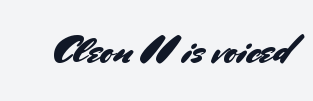
{"serif": "no", "width": "normal", "stroke_contrast": "medium", "x_height": "small", "monospaced": "no", "underline": "no", "letter_spacing": "normal", "letter_spacing_em": 0.0, "glyph_px": 39}
